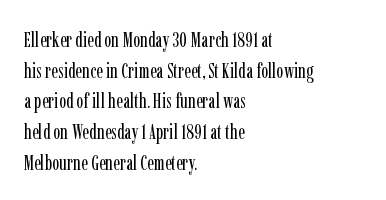
The strip under each line holds only bare page. The lines in this sample share a left origin and differ only in where they stop. The block of text has a typical density, with ordinary space between rows. A typesetter would call this zero additional tracking. Each stroke keeps to a modest, everyday thickness or less. Style check: upright.
